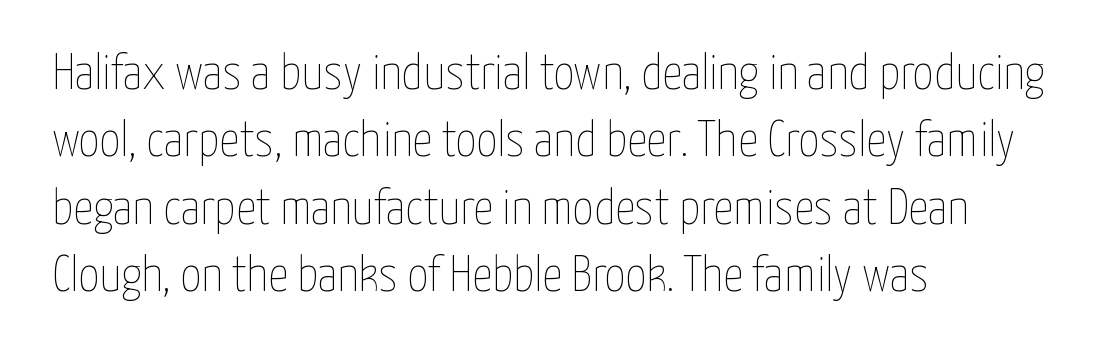
{"italic": "no", "bold": "no", "weight": "thin", "width": "condensed", "stroke_contrast": "low", "x_height": "medium", "monospaced": "no", "underline": "no", "align": "left", "line_spacing": "normal", "line_spacing_ratio": 1.35, "letter_spacing": "normal", "letter_spacing_em": 0.0, "glyph_px": 50}
